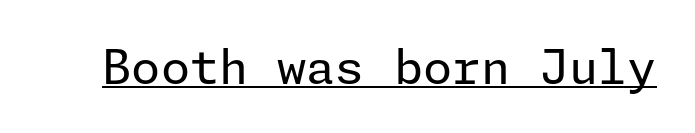
The strokes are not fattened; the text isn't bold. Default kerning and tracking; the words read as compact shapes. Font category for this specimen: sans-serif. Characters remain perfectly vertical along every line. Beneath each row of characters lies a ruled line.
